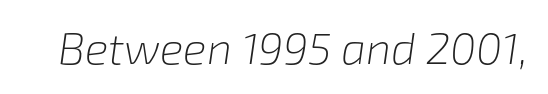
The image shows 44 px light type, italic (leaning right); set normal letter spacing, not underlined; low stroke contrast and a medium x-height.
